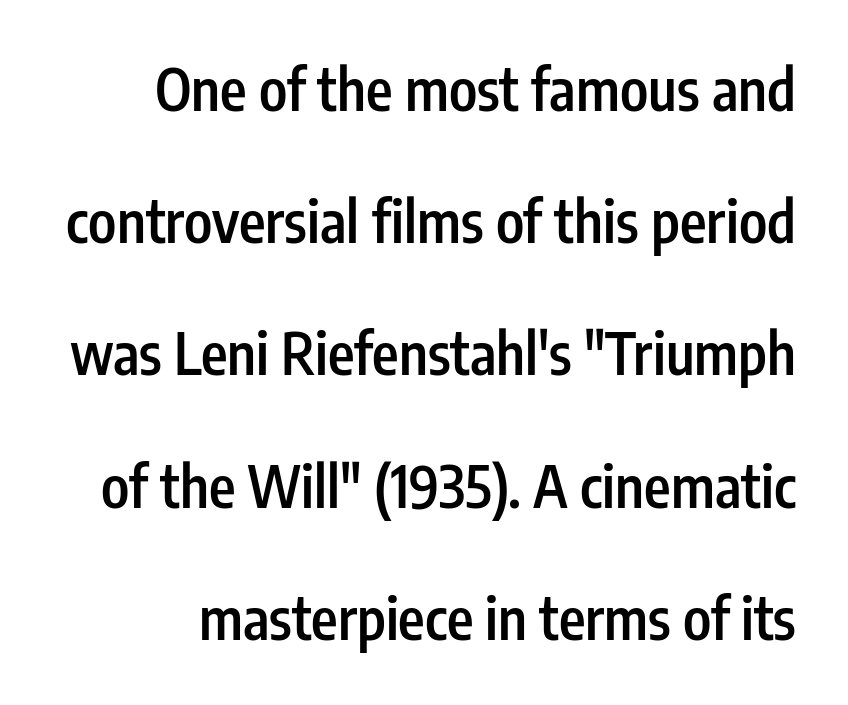
{"serif": "no", "italic": "no", "bold": "semi", "weight": "semibold", "width": "condensed", "stroke_contrast": "low", "x_height": "medium", "monospaced": "no", "underline": "no", "line_spacing": "loose", "line_spacing_ratio": 2.32, "letter_spacing": "normal", "letter_spacing_em": 0.0, "glyph_px": 57}
